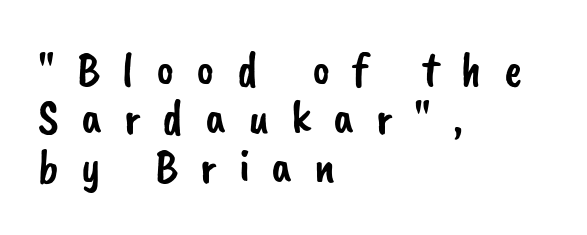
The line texture is sparse and dotted thanks to wide tracking. The rendering shows plain stroke endings on the letterforms — a sans-serif design. Leading is clearly below the norm, producing a dense column. Leftover space on each line is placed entirely after the last word.
